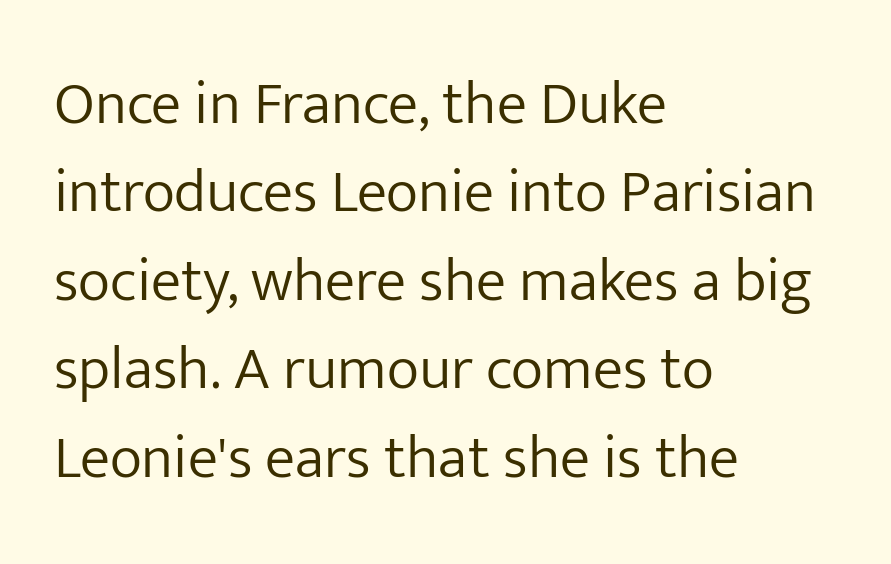
The image shows 61 px light sans-serif type, upright; set left-aligned, normal line spacing (1.45x), normal letter spacing, not underlined; low stroke contrast and a medium x-height.
